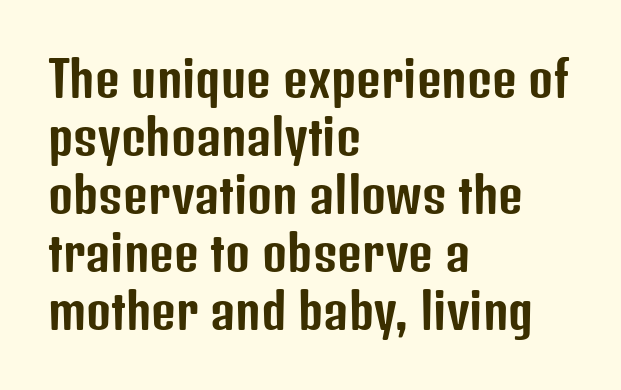
{"serif": "no", "italic": "no", "width": "condensed", "stroke_contrast": "low", "x_height": "medium", "monospaced": "no", "underline": "no", "align": "left", "line_spacing_ratio": 1.21, "letter_spacing": "normal", "letter_spacing_em": 0.0, "glyph_px": 48}
